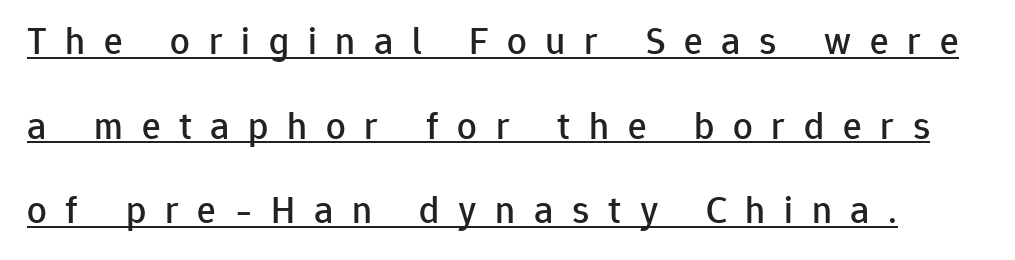
Note the varied advance widths — an 'i' is clearly narrower than an 'm'. Observe the absence of serifs on each vertical stroke in this sample. Students, observe the line beneath the letters — that is underlining. Quick note: interline space is abundant.
